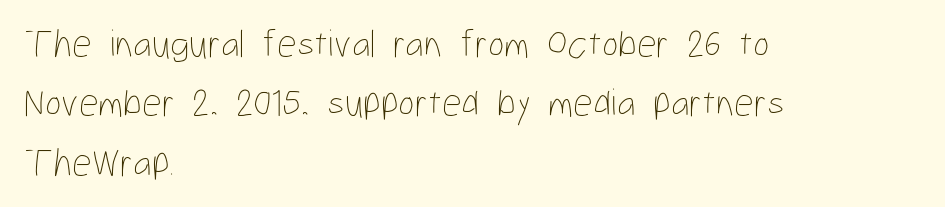
{"italic": "no", "bold": "no", "weight": "thin", "width": "condensed", "stroke_contrast": "low", "x_height": "medium", "monospaced": "no", "underline": "no", "align": "left", "line_spacing": "normal", "line_spacing_ratio": 1.52, "letter_spacing": "normal", "letter_spacing_em": 0.0, "glyph_px": 39}
